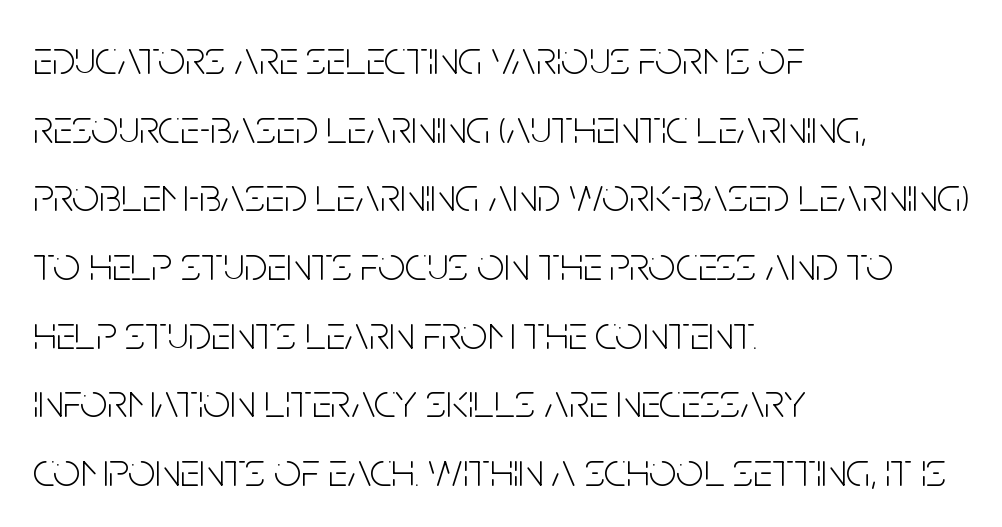
Anything drawn beneath the words? Only blank space. Horizontal alignment here is leftward, the default for most running prose. The tracking reads as untouched default to a designer's eye. This sample uses an upright cut, with every glyph sitting square on the baseline. A typesetter would call this proportional, since set widths differ per character. The characters are drawn with everyday or finer stroke widths.
